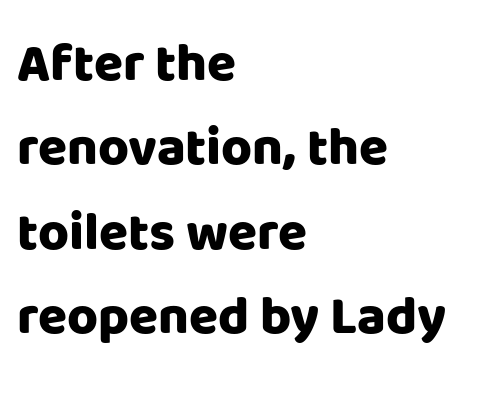
The image shows 53 px heavy sans-serif type, upright; set left-aligned, normal line spacing (1.59x), normal letter spacing, not underlined; low stroke contrast and a large x-height.
